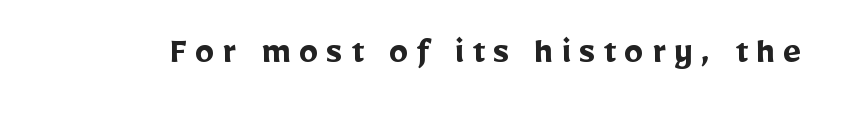
{"serif": "no", "italic": "no", "bold": "yes", "weight": "semibold", "width": "normal", "stroke_contrast": "low", "x_height": "medium", "monospaced": "no", "underline": "no", "letter_spacing": "wide", "letter_spacing_em": 0.21, "glyph_px": 39}
